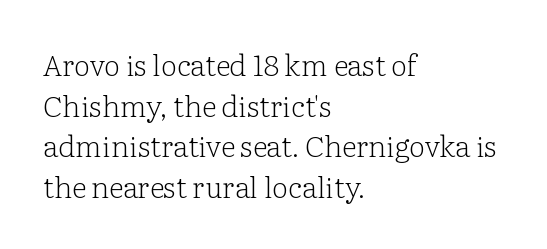
You could call the tracking neutral — neither tight nor loose. The rag falls on the right side of this text block. No word sits above an underline. Leading matches the norm, producing a regular column. Look at the bottom of the vertical strokes: they flare into serifs here. Each stroke keeps to a modest, everyday thickness or less.
